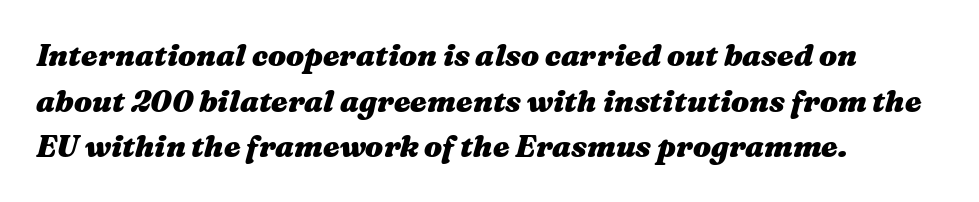
Q: Is the text bold? A: Yes.
Q: Is the text italic (slanted)? A: Yes, it leans right by about 16 degrees.
Q: Is the text underlined? A: No.
Q: How is the paragraph aligned? A: Left-aligned.
Q: Is the spacing between letters normal or unusually wide? A: Normal.
Q: Is the spacing between lines tight, normal or loose? A: Normal.
Q: Width (condensed, normal, or wide)? A: Wide.
Q: Stroke contrast? A: Medium.
Q: x-height? A: Medium.
Q: Monospaced? A: No.
